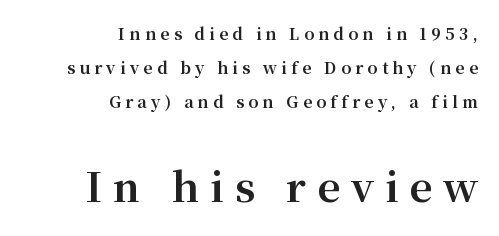
The image shows 40 px bold serif type, upright; set right-aligned, loose line spacing (2.13x), unusually wide letter spacing (+0.27 em), not underlined; the second (bottom) block is 2.5x larger; medium stroke contrast and a medium x-height.
